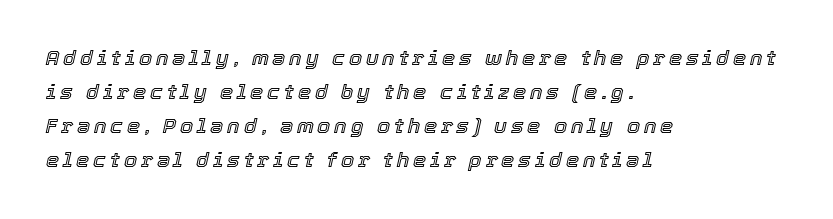
{"italic": "yes", "lean": "right", "slant_degrees": 12, "underline": "no", "align": "left", "line_spacing": "normal", "line_spacing_ratio": 1.62, "glyph_px": 21}
